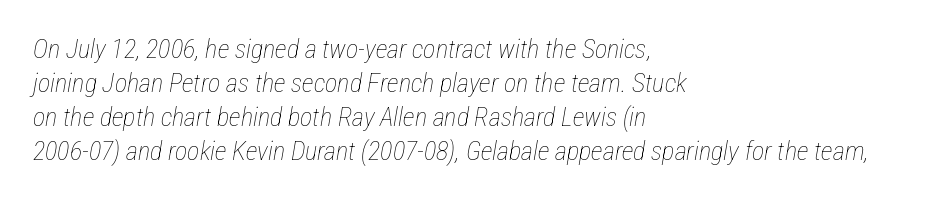
Q: Is the text bold? A: No.
Q: Is the text italic (slanted)? A: Yes, it leans right by about 12 degrees.
Q: Is the text underlined? A: No.
Q: How is the paragraph aligned? A: Left-aligned.
Q: Is the spacing between letters normal or unusually wide? A: Normal.
Q: Is the spacing between lines tight, normal or loose? A: Normal.
